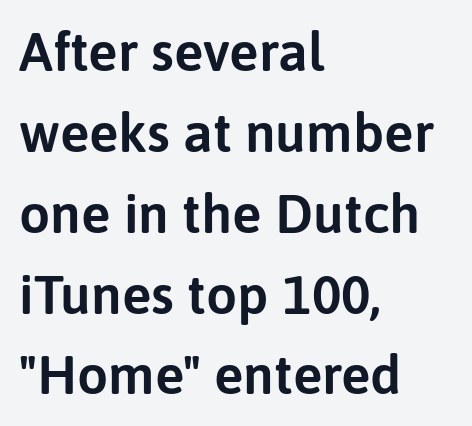
The image shows 55 px sans-serif type, upright; set left-aligned, normal line spacing (1.47x), normal letter spacing, not underlined; low stroke contrast and a medium x-height.
